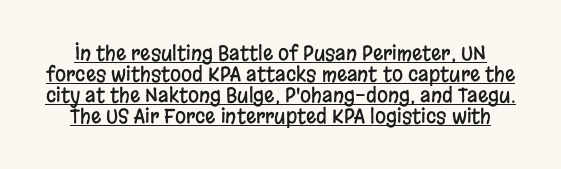
{"italic": "no", "underline": "yes", "line_spacing": "tight", "line_spacing_ratio": 1.05, "letter_spacing": "normal", "letter_spacing_em": 0.0, "glyph_px": 20}
